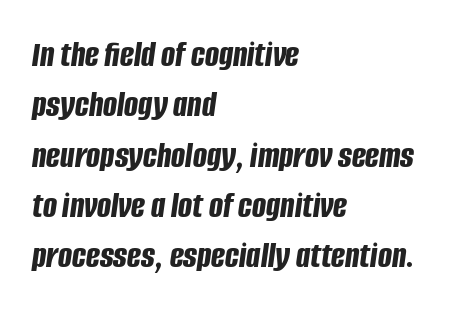
{"italic": "yes", "lean": "right", "slant_degrees": 8, "bold": "yes", "weight": "bold", "width": "condensed", "stroke_contrast": "low", "x_height": "large", "monospaced": "no", "underline": "no", "align": "left", "line_spacing": "normal", "line_spacing_ratio": 1.36, "letter_spacing": "normal", "letter_spacing_em": 0.0, "glyph_px": 37}
